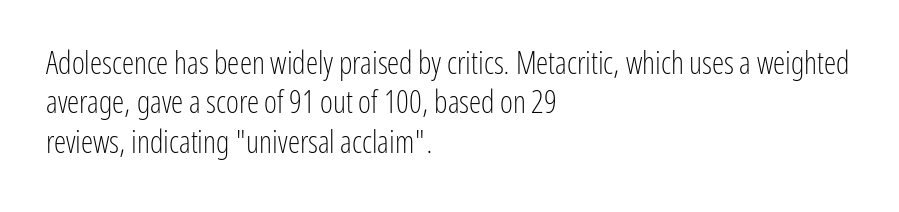
No feet cap the strokes, marking this as sans-serif type. No extra ink here — the face is not bold. The rendering uses natural spacing where letterforms have individual widths. Each row of text sits above clean, open space.
